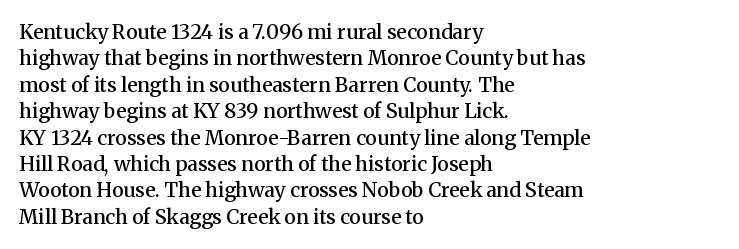
Beneath every word, the page is bare. Upright lettering throughout. Teacher's note: observe the even left margin — that is flush-left alignment. Caption: standard tracking, unaltered. A fair bit of extra ink — the face is semibold, not bold.
